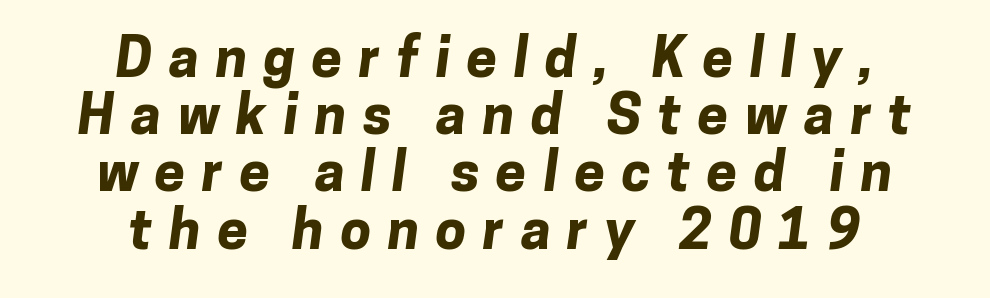
The gap between lines stays unmarked. The letterforms stand isolated, each surrounded by extra space. This rendering uses center alignment, leaving both contours irregular but symmetric. Notice how descenders almost collide with the ascenders below — that's tight leading.
